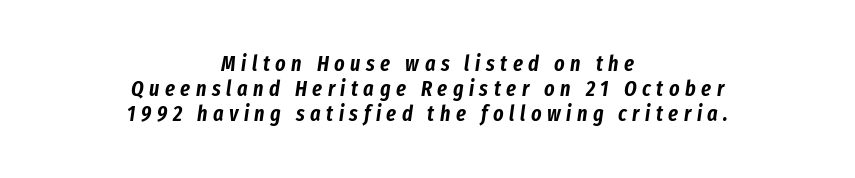
The image shows 22 px text type, italic (leaning right); set centered, tight line spacing (1.14x), unusually wide letter spacing (+0.25 em), not underlined.
